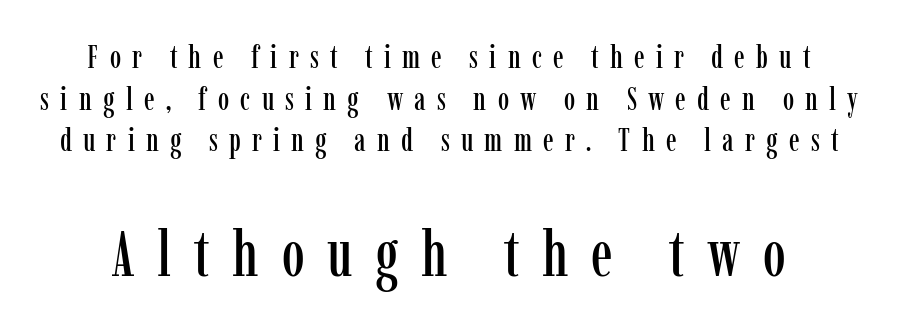
The image shows 65 px condensed serif type, upright; set normal line spacing (1.3x), unusually wide letter spacing (+0.35 em), not underlined; the second (bottom) block is 2.03x larger; low stroke contrast and a medium x-height.
